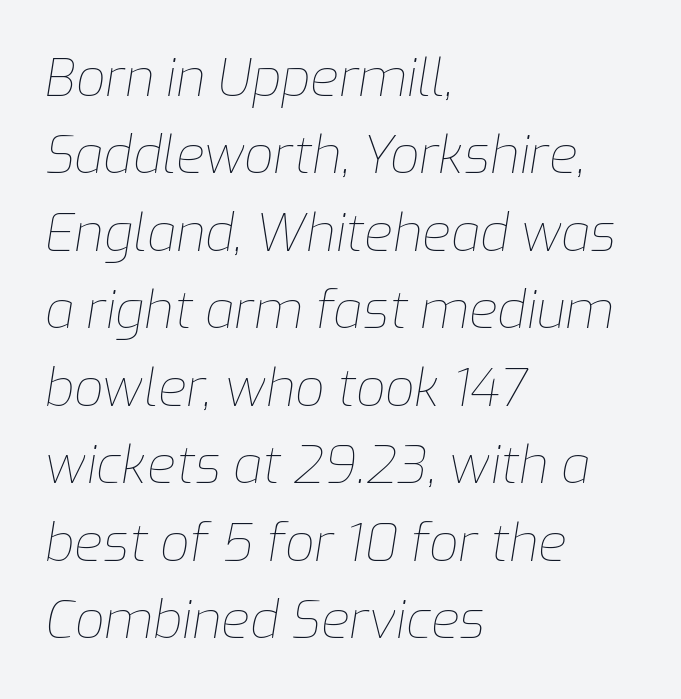
{"italic": "yes", "lean": "right", "slant_degrees": 9, "bold": "no", "weight": "thin", "width": "normal", "stroke_contrast": "low", "x_height": "medium", "monospaced": "no", "underline": "no", "align": "left", "line_spacing": "normal", "line_spacing_ratio": 1.49, "letter_spacing": "normal", "letter_spacing_em": 0.0, "glyph_px": 52}
